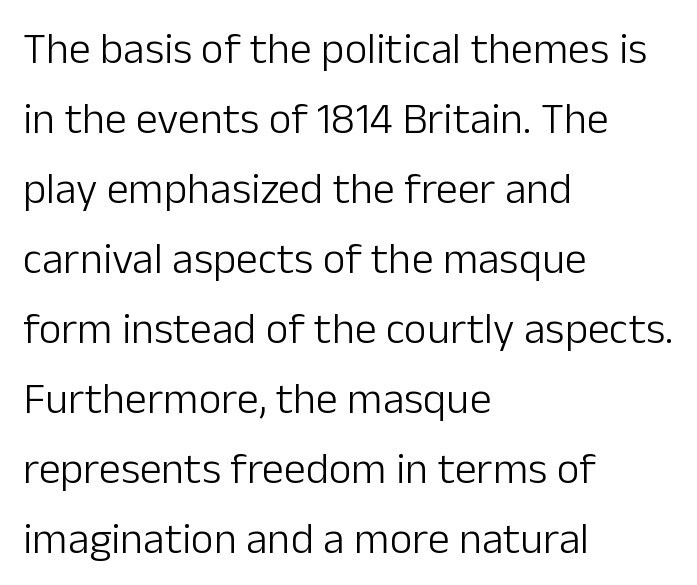
Q: Is the text bold? A: No.
Q: Is the text italic (slanted)? A: No, it is upright.
Q: Is the typeface a serif or a sans-serif typeface? A: Sans-serif.
Q: Is the text underlined? A: No.
Q: How is the paragraph aligned? A: Left-aligned.
Q: Is the spacing between letters normal or unusually wide? A: Normal.
Q: Is the spacing between lines tight, normal or loose? A: Normal.
Q: Width (condensed, normal, or wide)? A: Normal.
Q: Stroke contrast? A: Low.
Q: x-height? A: Medium.
Q: Monospaced? A: No.
